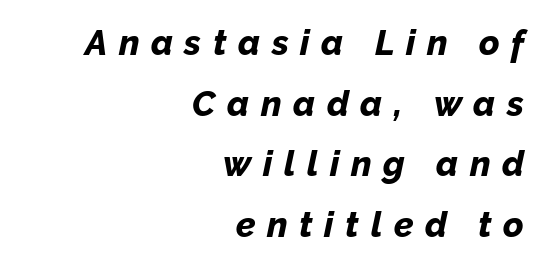
{"italic": "yes", "lean": "right", "slant_degrees": 12, "bold": "yes", "weight": "bold", "width": "normal", "stroke_contrast": "low", "x_height": "medium", "monospaced": "no", "underline": "no", "align": "right", "line_spacing_ratio": 1.73, "letter_spacing": "wide", "letter_spacing_em": 0.33, "glyph_px": 35}
